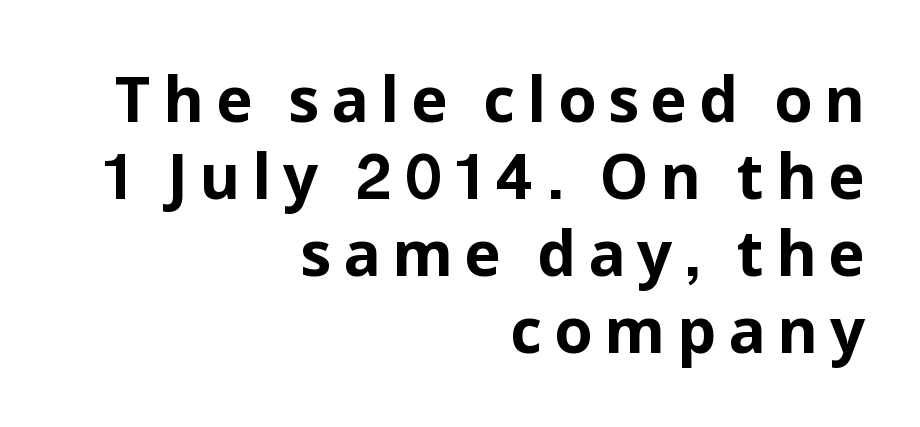
Q: Is the text bold? A: Yes.
Q: Is the text italic (slanted)? A: No, it is upright.
Q: Is the typeface a serif or a sans-serif typeface? A: Sans-serif.
Q: Is the text underlined? A: No.
Q: How is the paragraph aligned? A: Right-aligned.
Q: Width (condensed, normal, or wide)? A: Normal.
Q: Stroke contrast? A: Low.
Q: x-height? A: Medium.
Q: Monospaced? A: No.
